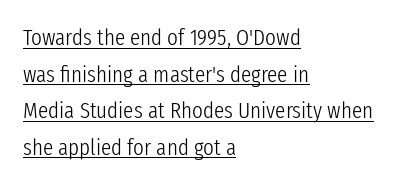
Regarding leading, the lines here are spaced in the standard way. Observe the ordinary spacing: letters are neighbours, not strangers. Weight: regular or lighter. The specimen includes a rule beneath the text block's lines. These lines were composed using upright roman letters.
